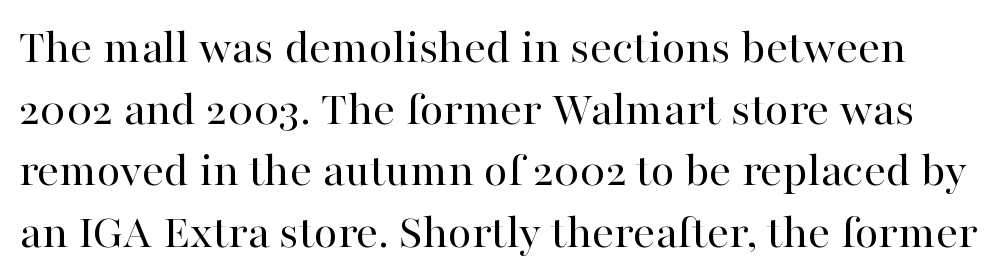
The image shows 49 px regular-weight serif type, upright; set normal line spacing (1.26x), normal letter spacing, not underlined; high stroke contrast and a medium x-height.
